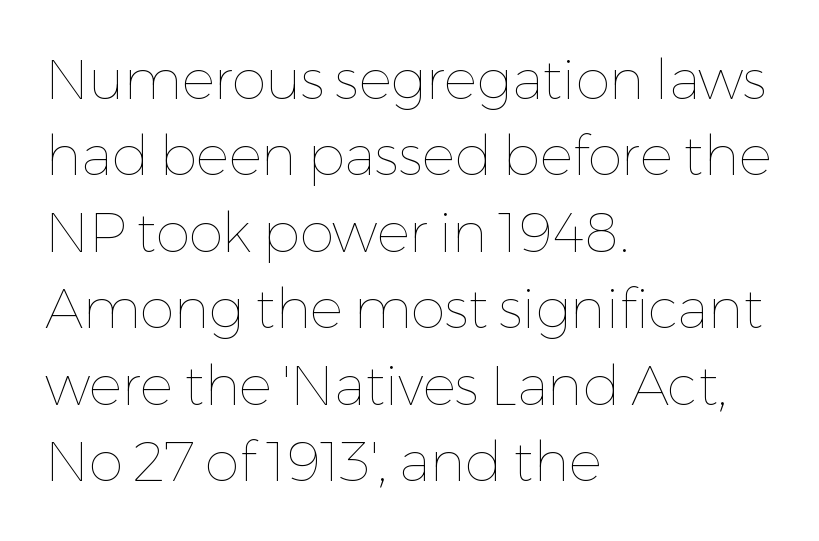
{"italic": "no", "bold": "no", "weight": "thin", "width": "normal", "stroke_contrast": "low", "x_height": "medium", "monospaced": "no", "underline": "no", "align": "left", "line_spacing": "normal", "line_spacing_ratio": 1.39, "letter_spacing": "normal", "letter_spacing_em": 0.0, "glyph_px": 55}
